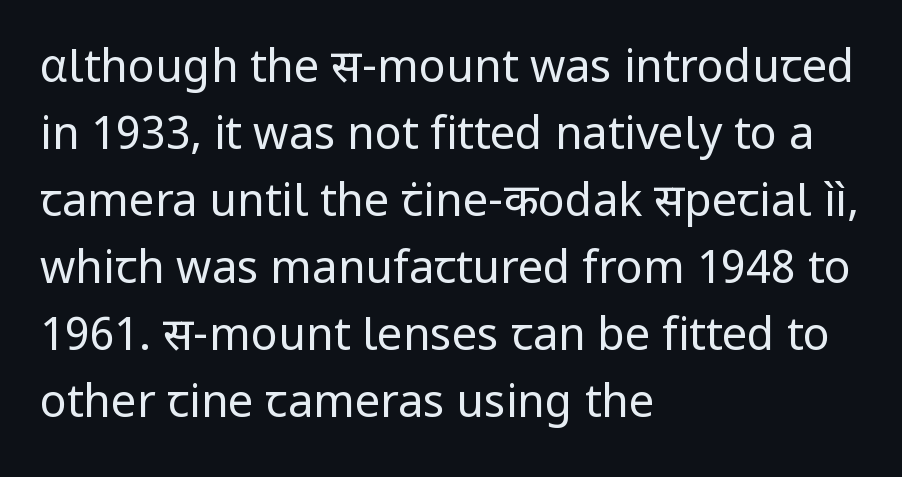
The image shows 45 px regular-weight sans-serif type, upright; set left-aligned, normal line spacing (1.49x), normal letter spacing, not underlined; low stroke contrast and a medium x-height.
